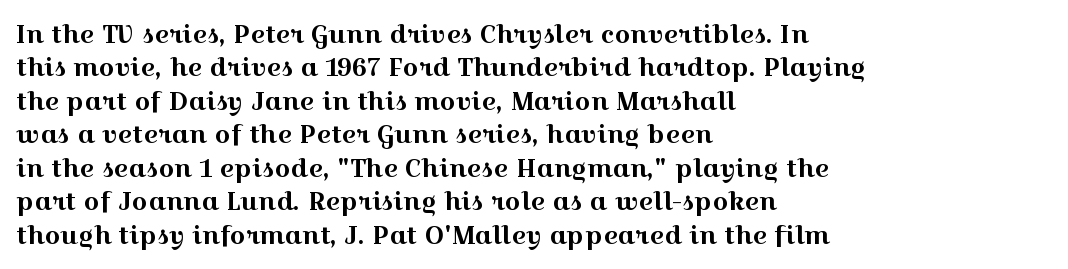
Students, observe: this is what conventionally led text looks like. Observe the ordinary spacing: letters are neighbours, not strangers. Designer's note — italics off, roman on. The specimen omits any rule beneath the text block's lines.
